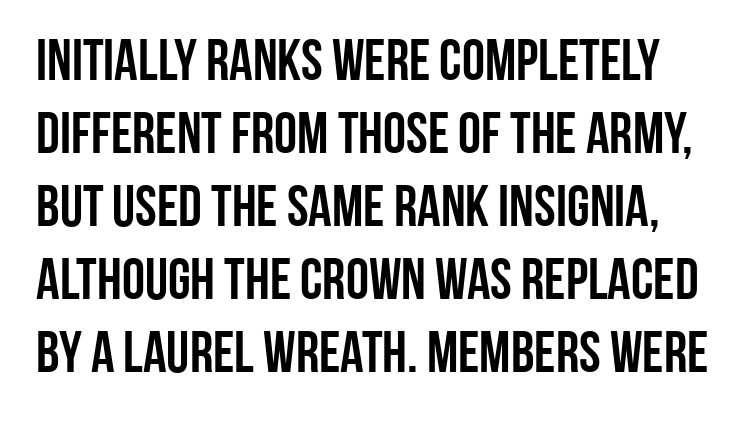
Q: Is the text italic (slanted)? A: No, it is upright.
Q: Is the typeface a serif or a sans-serif typeface? A: Sans-serif.
Q: Is the text underlined? A: No.
Q: Is the spacing between letters normal or unusually wide? A: Normal.
Q: Is the spacing between lines tight, normal or loose? A: Normal.
Q: Width (condensed, normal, or wide)? A: Condensed.
Q: Stroke contrast? A: Low.
Q: x-height? A: Large.
Q: Monospaced? A: No.
